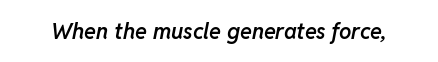
{"italic": "yes", "lean": "right", "slant_degrees": 11, "bold": "semi", "underline": "no", "letter_spacing": "normal", "letter_spacing_em": 0.0, "glyph_px": 22}
